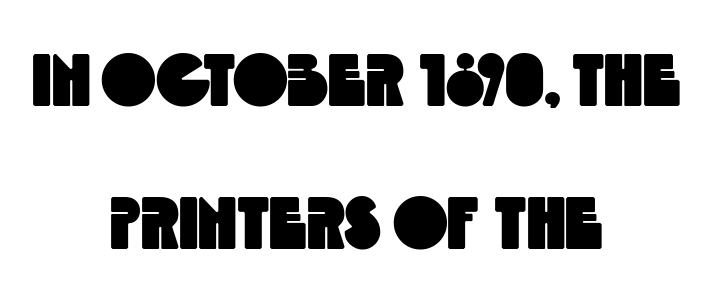
{"serif": "no", "width": "condensed", "x_height": "large", "monospaced": "no", "underline": "no", "align": "center", "line_spacing": "loose", "line_spacing_ratio": 1.93, "letter_spacing": "normal", "letter_spacing_em": 0.0, "glyph_px": 74}
